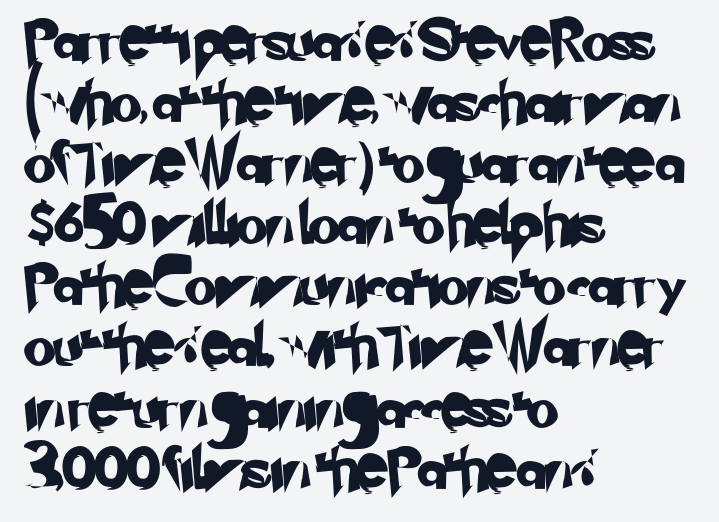
The image shows 41 px sans-serif type; set left-aligned, normal line spacing (1.49x), normal letter spacing, not underlined; low stroke contrast and a small x-height.
